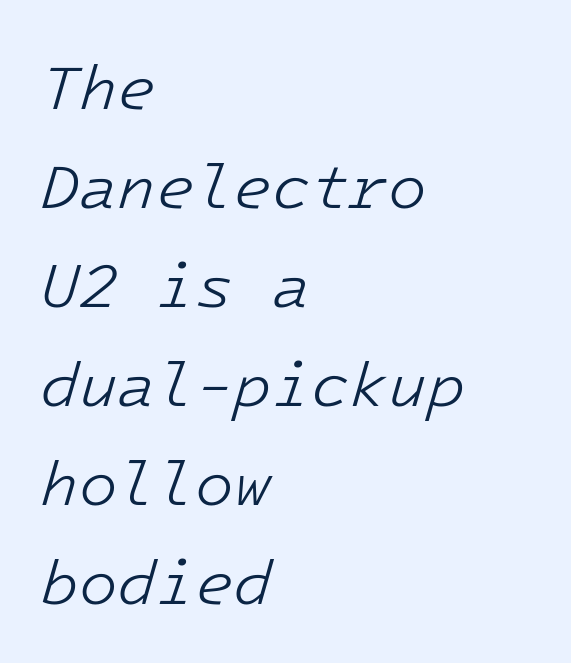
{"italic": "yes", "lean": "right", "slant_degrees": 16, "bold": "no", "weight": "light", "width": "normal", "stroke_contrast": "low", "x_height": "medium", "underline": "no", "align": "left", "line_spacing": "normal", "line_spacing_ratio": 1.57, "letter_spacing": "normal", "letter_spacing_em": 0.0, "glyph_px": 63}
